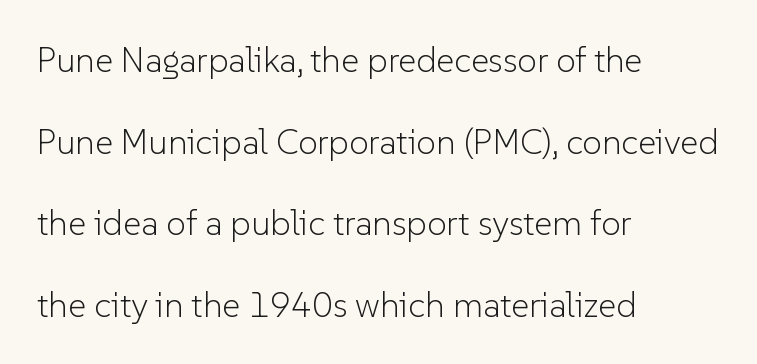
The image shows 35 px light sans-serif type, upright; set left-aligned, loose line spacing (2.33x), normal letter spacing, not underlined; low stroke contrast and a medium x-height.
